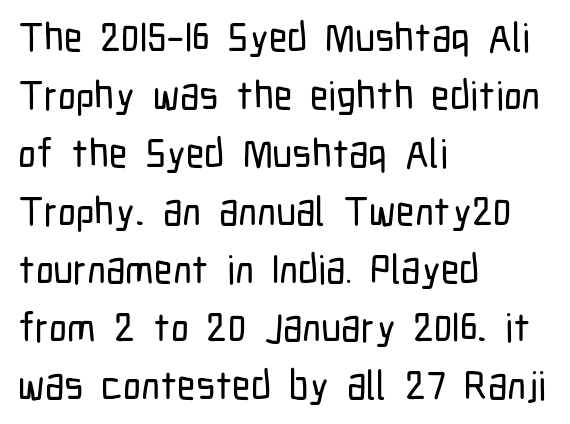
Q: Is the text italic (slanted)? A: No, it is upright.
Q: Is the typeface a serif or a sans-serif typeface? A: Sans-serif.
Q: Is the text underlined? A: No.
Q: How is the paragraph aligned? A: Left-aligned.
Q: Is the spacing between letters normal or unusually wide? A: Normal.
Q: Is the spacing between lines tight, normal or loose? A: Normal.
Q: Width (condensed, normal, or wide)? A: Condensed.
Q: Stroke contrast? A: Low.
Q: x-height? A: Medium.
Q: Monospaced? A: No.
